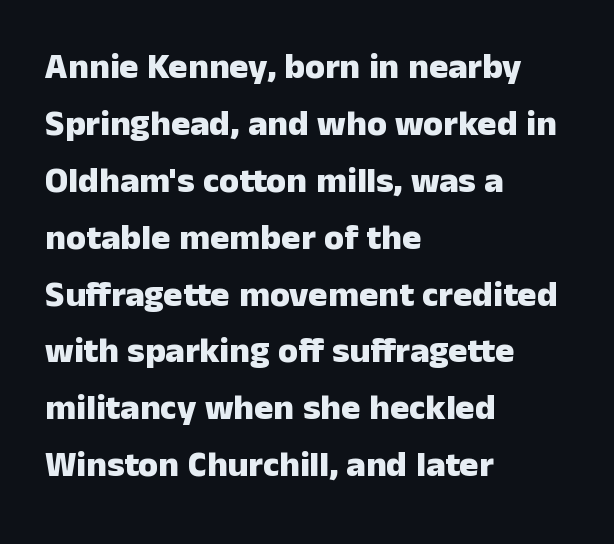
{"serif": "no", "italic": "no", "bold": "yes", "weight": "heavy", "width": "normal", "stroke_contrast": "low", "x_height": "medium", "monospaced": "no", "underline": "no", "align": "left", "line_spacing": "normal", "line_spacing_ratio": 1.58, "letter_spacing": "normal", "letter_spacing_em": 0.0, "glyph_px": 36}
